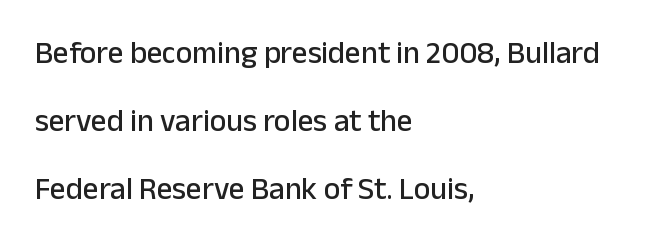
{"serif": "no", "italic": "no", "width": "normal", "stroke_contrast": "low", "x_height": "medium", "monospaced": "no", "underline": "no", "align": "left", "line_spacing": "loose", "line_spacing_ratio": 2.19, "letter_spacing": "normal", "letter_spacing_em": 0.0, "glyph_px": 31}
